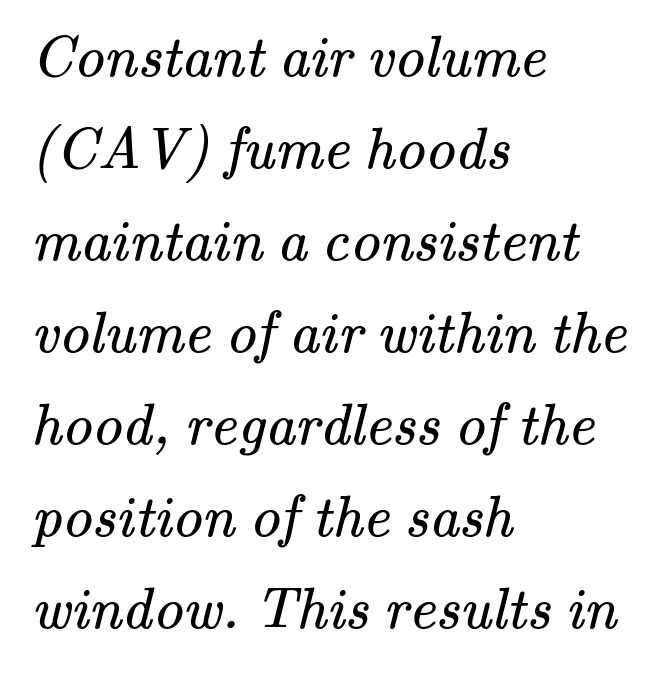
Each letter keeps its own natural width here, so spacing adapts to shape. Is the letter spacing exaggerated? No — it looks like the ordinary default. The typesetting does not lean heavy: it is not bold. The compositor pushed each line to the left boundary.
